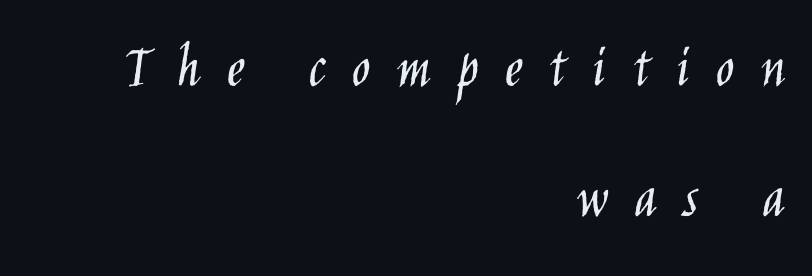
The image shows 62 px light, condensed sans-serif type; set right-aligned, loose line spacing (2.1x), unusually wide letter spacing (+0.42 em), not underlined; low stroke contrast and a large x-height.
